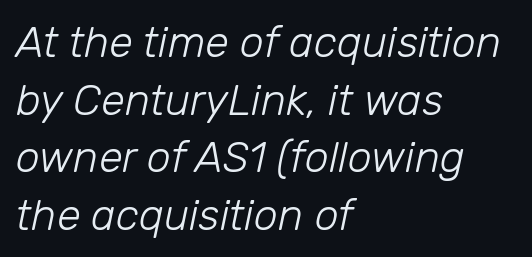
Casual observation: everything's shoved over to the left. The space beneath each line is pristine and unruled. Inter-character spacing is left at the font's built-in metrics. Unbolded letterforms with no extra heft. Looks like regular typesetting: each glyph gets only the width it needs. The lines sit at an ordinary, default distance from one another.
